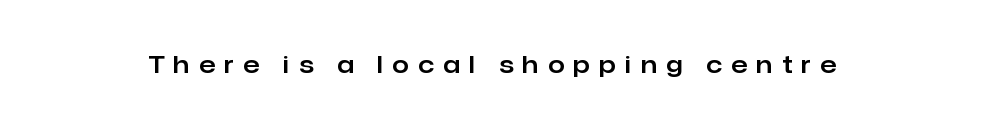
The image shows 24 px text type, upright; set unusually wide letter spacing (+0.39 em), not underlined.
